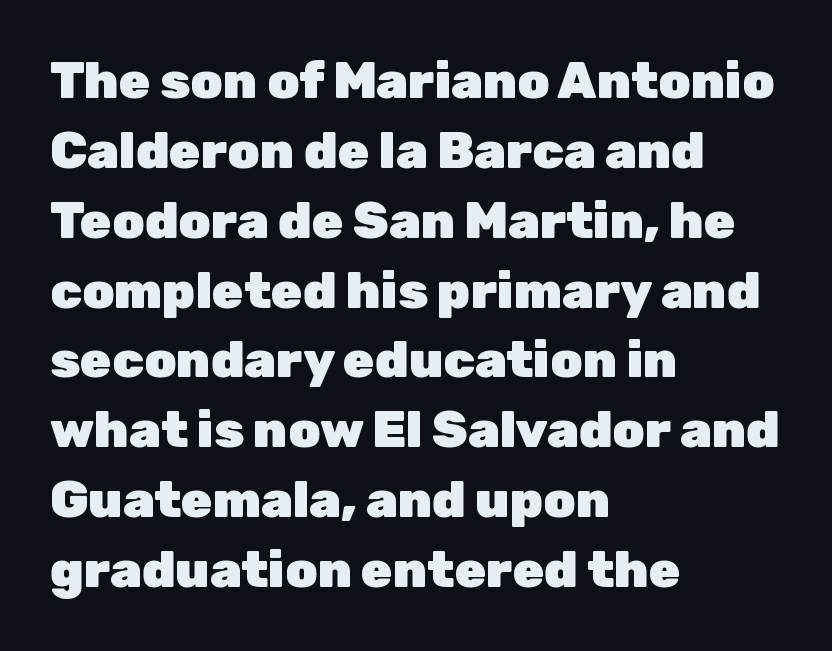
Q: Is the text bold? A: Yes.
Q: Is the text italic (slanted)? A: No, it is upright.
Q: Is the typeface a serif or a sans-serif typeface? A: Sans-serif.
Q: Is the text underlined? A: No.
Q: How is the paragraph aligned? A: Left-aligned.
Q: Is the spacing between letters normal or unusually wide? A: Normal.
Q: Is the spacing between lines tight, normal or loose? A: Normal.
Q: Width (condensed, normal, or wide)? A: Normal.
Q: Stroke contrast? A: Low.
Q: x-height? A: Medium.
Q: Monospaced? A: No.
